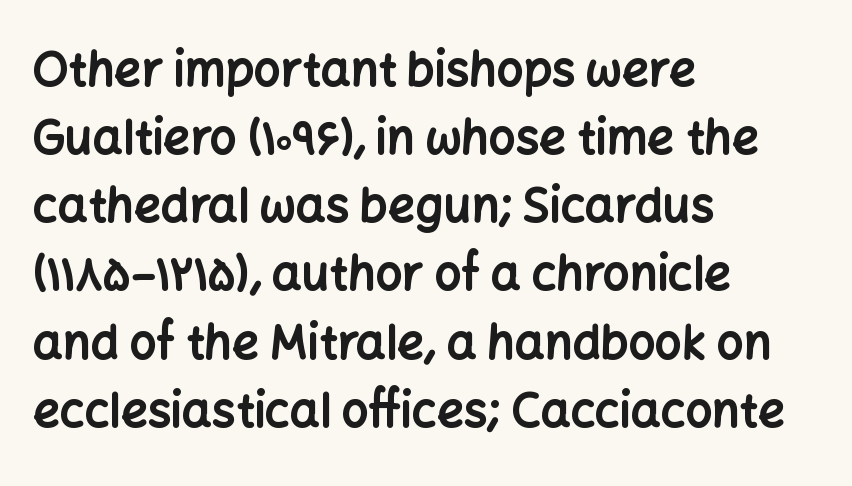
Q: Is the text bold? A: Yes.
Q: Is the text italic (slanted)? A: No, it is upright.
Q: Is the typeface a serif or a sans-serif typeface? A: Sans-serif.
Q: Is the text underlined? A: No.
Q: How is the paragraph aligned? A: Left-aligned.
Q: Is the spacing between letters normal or unusually wide? A: Normal.
Q: Is the spacing between lines tight, normal or loose? A: Normal.
Q: Width (condensed, normal, or wide)? A: Normal.
Q: Stroke contrast? A: Low.
Q: x-height? A: Medium.
Q: Monospaced? A: No.
